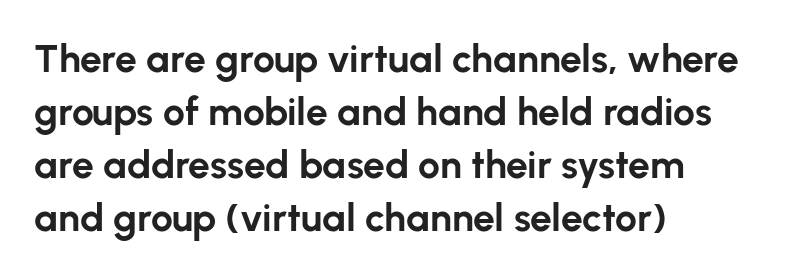
Q: Is the text bold? A: Yes.
Q: Is the text italic (slanted)? A: No, it is upright.
Q: Is the typeface a serif or a sans-serif typeface? A: Sans-serif.
Q: Is the text underlined? A: No.
Q: How is the paragraph aligned? A: Left-aligned.
Q: Is the spacing between letters normal or unusually wide? A: Normal.
Q: Is the spacing between lines tight, normal or loose? A: Normal.
Q: Width (condensed, normal, or wide)? A: Normal.
Q: Stroke contrast? A: Low.
Q: x-height? A: Medium.
Q: Monospaced? A: No.
